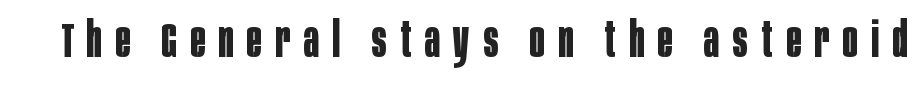
Q: Is the text bold? A: Yes.
Q: Is the text italic (slanted)? A: No, it is upright.
Q: Is the typeface a serif or a sans-serif typeface? A: Sans-serif.
Q: Is the text underlined? A: No.
Q: Is the spacing between letters normal or unusually wide? A: Unusually wide.
Q: Width (condensed, normal, or wide)? A: Condensed.
Q: Stroke contrast? A: Low.
Q: x-height? A: Large.
Q: Monospaced? A: No.
